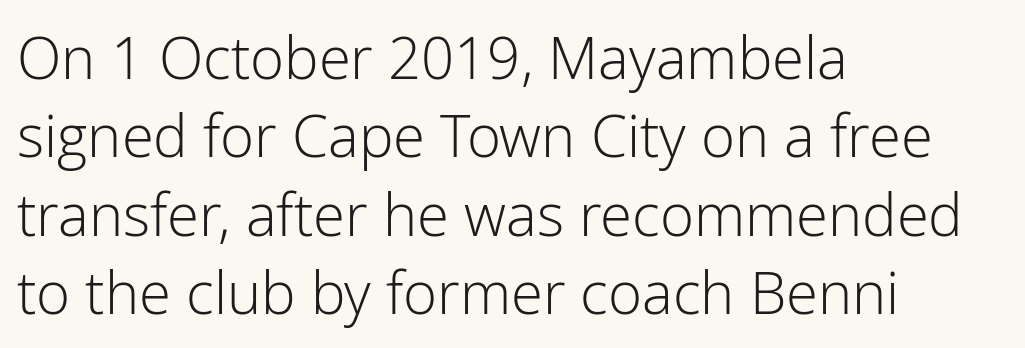
Q: Is the text bold? A: No.
Q: Is the text italic (slanted)? A: No, it is upright.
Q: Is the typeface a serif or a sans-serif typeface? A: Sans-serif.
Q: Is the text underlined? A: No.
Q: How is the paragraph aligned? A: Left-aligned.
Q: Is the spacing between letters normal or unusually wide? A: Normal.
Q: Is the spacing between lines tight, normal or loose? A: Normal.
Q: Width (condensed, normal, or wide)? A: Normal.
Q: Stroke contrast? A: Low.
Q: x-height? A: Medium.
Q: Monospaced? A: No.
